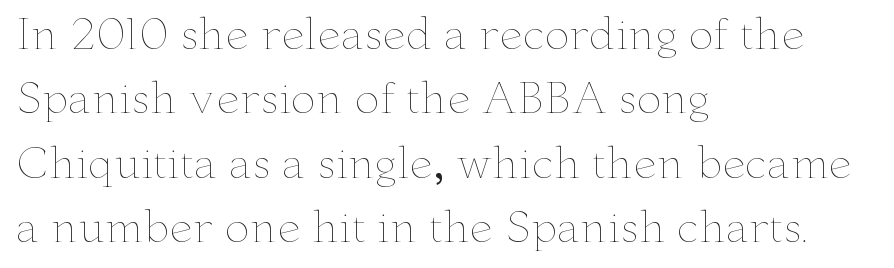
{"italic": "no", "bold": "no", "weight": "thin", "width": "wide", "stroke_contrast": "low", "x_height": "small", "monospaced": "no", "underline": "no", "align": "left", "line_spacing": "normal", "line_spacing_ratio": 1.53, "letter_spacing": "normal", "letter_spacing_em": 0.0, "glyph_px": 42}
